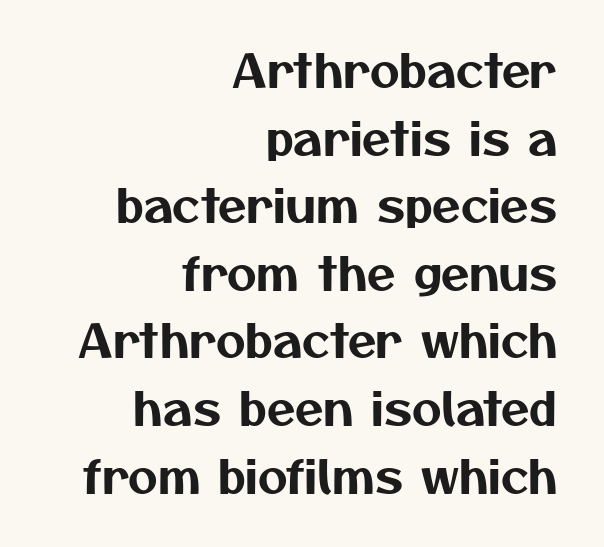
Underline: absent. Each letter keeps its own natural width here, so spacing adapts to shape. The setting favours the right margin, as signatures and pull-quotes sometimes do. Reading down the column, the eye jumps a familiar distance to each next line. The passage shown has conventional tracking throughout.
